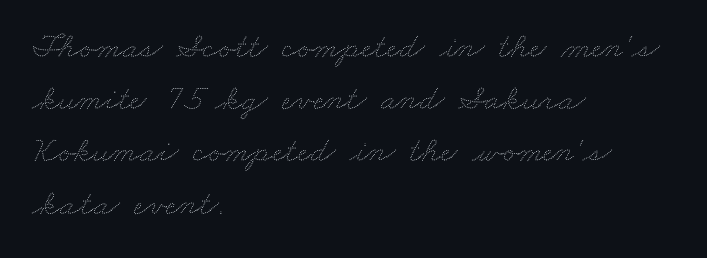
Q: Is the text bold? A: No.
Q: Is the text underlined? A: No.
Q: How is the paragraph aligned? A: Left-aligned.
Q: Is the spacing between letters normal or unusually wide? A: Normal.
Q: Is the spacing between lines tight, normal or loose? A: Normal.
Q: Width (condensed, normal, or wide)? A: Wide.
Q: Stroke contrast? A: Medium.
Q: x-height? A: Small.
Q: Monospaced? A: No.
